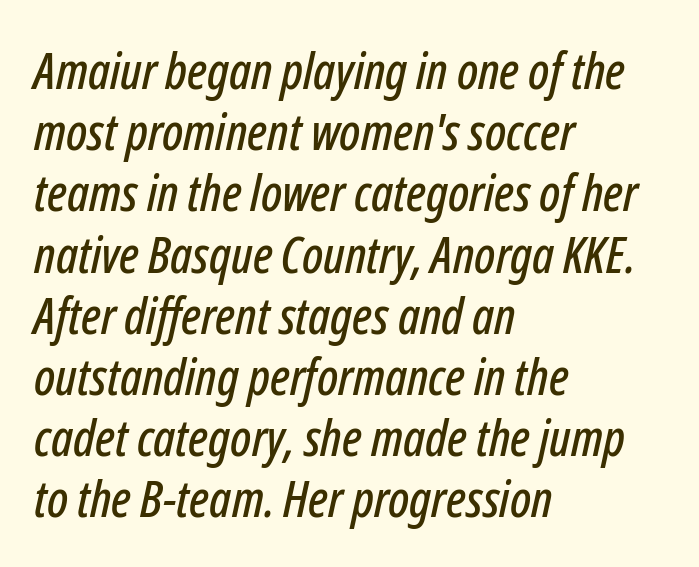
{"italic": "yes", "lean": "right", "slant_degrees": 12, "width": "condensed", "stroke_contrast": "low", "x_height": "medium", "monospaced": "no", "underline": "no", "align": "left", "line_spacing_ratio": 1.2, "letter_spacing": "normal", "letter_spacing_em": 0.0, "glyph_px": 51}
